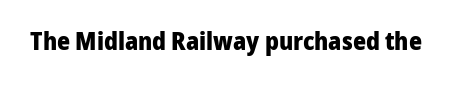
The image shows 25 px bold type, upright; set normal letter spacing, not underlined.
